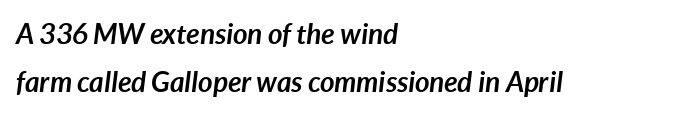
The letters advance in unequal steps, a hallmark of proportional type. Decoration check: the copy has no underline. These lines stack with their left ends in a neat column. These lines keep a tight, regular rhythm from letter to letter.
